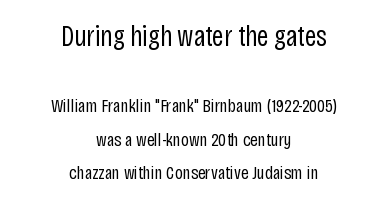
The image shows 29 px regular-weight, condensed sans-serif type, upright; set centered, line spacing 1.78x, normal letter spacing, not underlined; the first (top) block is 1.53x larger; low stroke contrast and a large x-height.
